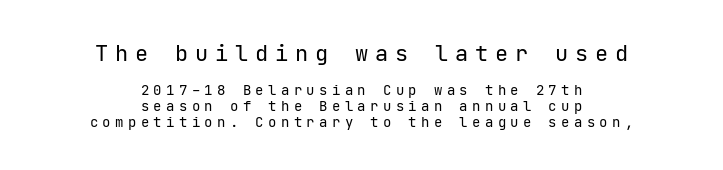
The image shows 22 px text type, upright; set centered, tight line spacing (1.12x), unusually wide letter spacing (+0.31 em), not underlined; the first (top) block is 1.57x larger.
